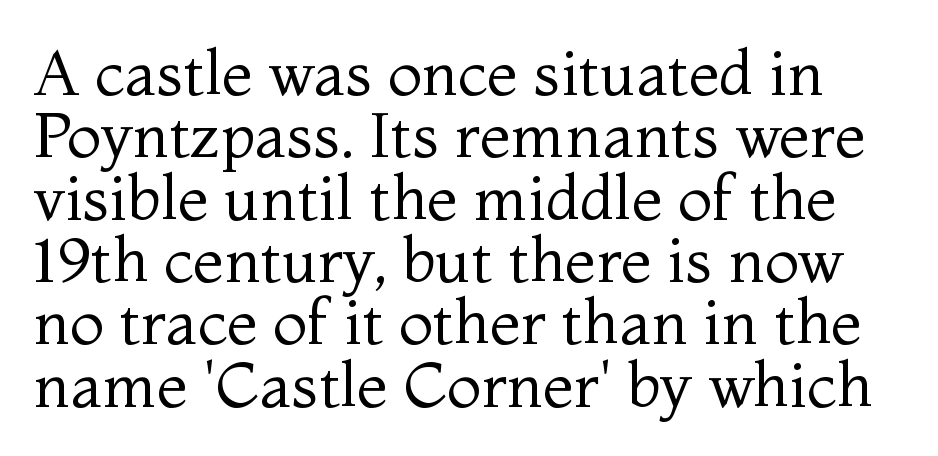
{"serif": "yes", "italic": "no", "bold": "no", "weight": "regular", "width": "normal", "stroke_contrast": "medium", "x_height": "medium", "monospaced": "no", "underline": "no", "line_spacing": "tight", "line_spacing_ratio": 0.99, "letter_spacing": "normal", "letter_spacing_em": 0.0, "glyph_px": 63}
